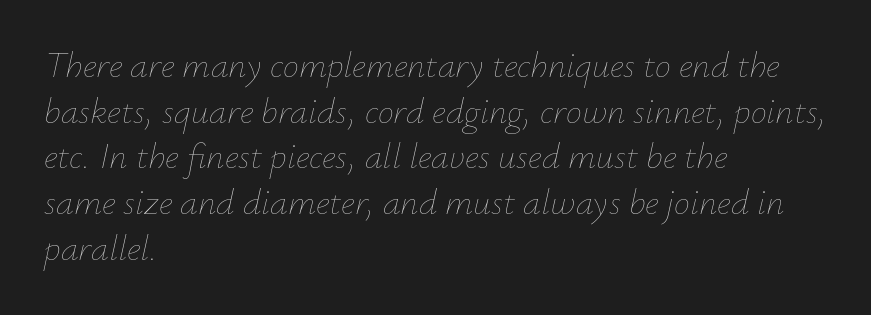
The image shows 36 px thin type, italic (leaning right); set left-aligned, normal line spacing (1.27x), normal letter spacing, not underlined; low stroke contrast and a small x-height.
